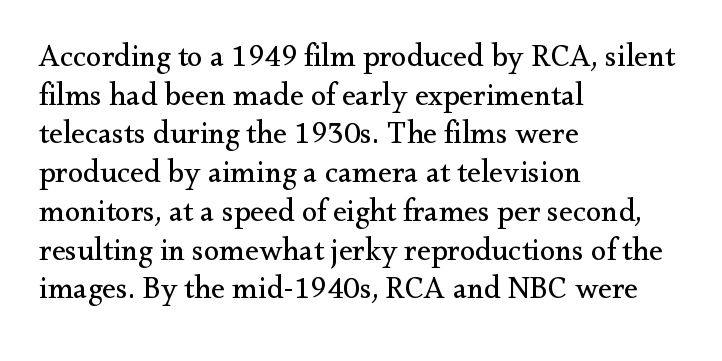
Stem width sits at or under what a default text font uses. Honestly, the letter spacing is just normal — you wouldn't notice it. Any mark beneath the type? The region is blank. Observe the serifs anchoring each vertical stroke in this sample. Notice how the passage keeps a crisp vertical edge on the left only.
